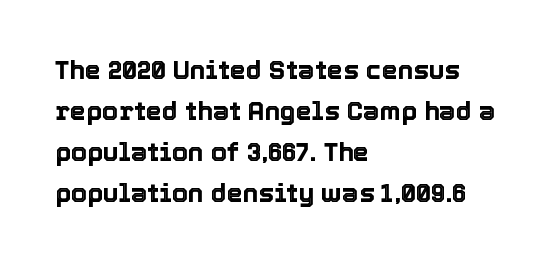
The image shows 26 px text type, upright; set left-aligned, normal line spacing (1.58x), normal letter spacing, not underlined.
